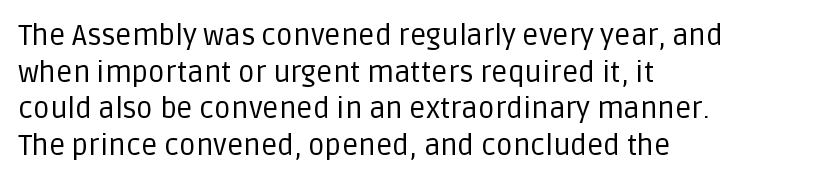
Q: Is the text bold? A: No.
Q: Is the text italic (slanted)? A: No, it is upright.
Q: Is the typeface a serif or a sans-serif typeface? A: Sans-serif.
Q: Is the text underlined? A: No.
Q: How is the paragraph aligned? A: Left-aligned.
Q: Is the spacing between letters normal or unusually wide? A: Normal.
Q: Is the spacing between lines tight, normal or loose? A: Normal.
Q: Width (condensed, normal, or wide)? A: Normal.
Q: Stroke contrast? A: Low.
Q: x-height? A: Large.
Q: Monospaced? A: No.
